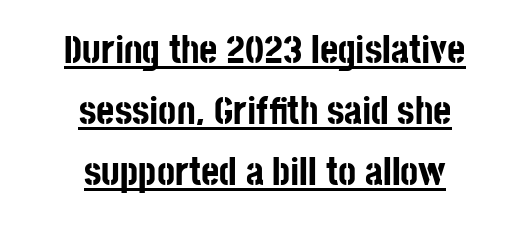
Characters follow at the spacing the type designer built in. Proportional: the letters do not fall into vertical columns. The glyphs in this specimen are sans serif. The lines are quadded center. Notice how the stems are strictly vertical — no italics here.
